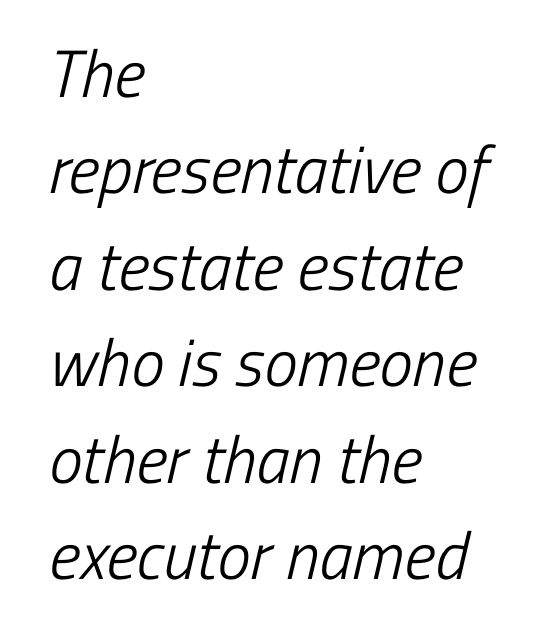
{"serif": "no", "bold": "no", "weight": "light", "width": "condensed", "stroke_contrast": "low", "x_height": "medium", "monospaced": "no", "underline": "no", "align": "left", "line_spacing": "normal", "line_spacing_ratio": 1.44, "letter_spacing": "normal", "letter_spacing_em": 0.0, "glyph_px": 67}
